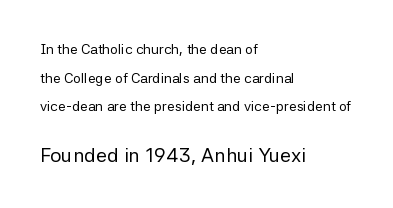
Q: Is the text bold? A: No.
Q: Is the text italic (slanted)? A: No, it is upright.
Q: Is the text underlined? A: No.
Q: How is the paragraph aligned? A: Left-aligned.
Q: Is the spacing between letters normal or unusually wide? A: Normal.
Q: Is the spacing between lines tight, normal or loose? A: Loose.
Q: Which block of text is set in a larger size, the first (top) or the second (bottom)? A: The second (bottom) one.
